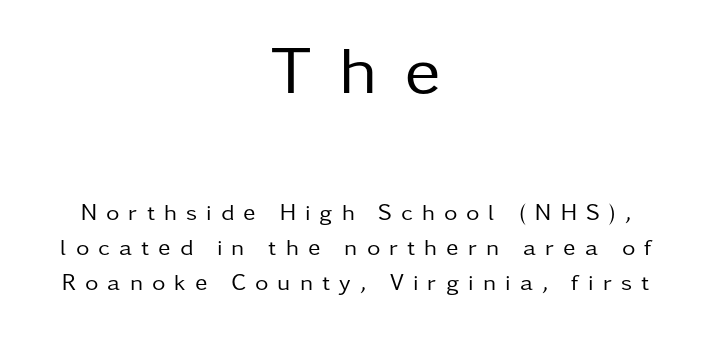
The axis of the letterforms is exactly vertical. Nope, no serifs anywhere on these letters. Vertical spacing — default. Lines of text with bare space underneath. The line texture is sparse and dotted thanks to wide tracking. A quiet, ordinary-to-light weight characterises the typeface.
